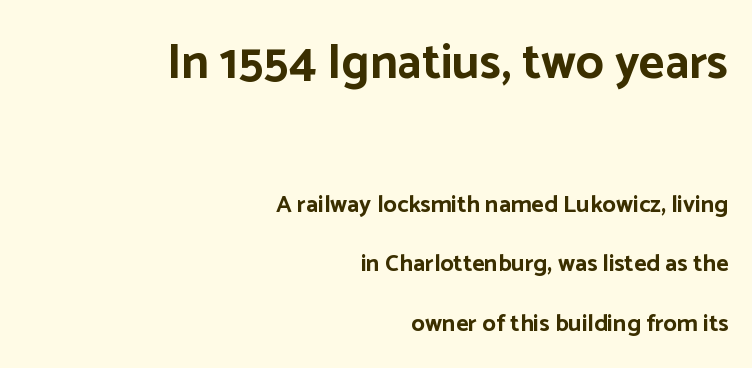
Q: Is the text bold? A: Yes.
Q: Is the text italic (slanted)? A: No, it is upright.
Q: Is the typeface a serif or a sans-serif typeface? A: Sans-serif.
Q: Is the text underlined? A: No.
Q: How is the paragraph aligned? A: Right-aligned.
Q: Is the spacing between letters normal or unusually wide? A: Normal.
Q: Is the spacing between lines tight, normal or loose? A: Loose.
Q: Which block of text is set in a larger size, the first (top) or the second (bottom)? A: The first (top) one.
Q: Width (condensed, normal, or wide)? A: Normal.
Q: Stroke contrast? A: Low.
Q: x-height? A: Medium.
Q: Monospaced? A: No.
